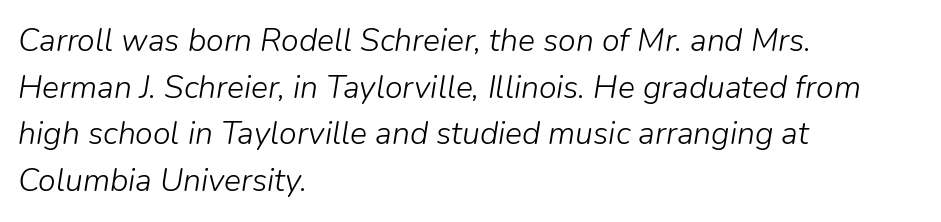
Q: Is the text bold? A: No.
Q: Is the text italic (slanted)? A: Yes, it leans right by about 9 degrees.
Q: Is the text underlined? A: No.
Q: How is the paragraph aligned? A: Left-aligned.
Q: Is the spacing between letters normal or unusually wide? A: Normal.
Q: Is the spacing between lines tight, normal or loose? A: Normal.
Q: Width (condensed, normal, or wide)? A: Normal.
Q: Stroke contrast? A: Low.
Q: x-height? A: Medium.
Q: Monospaced? A: No.
